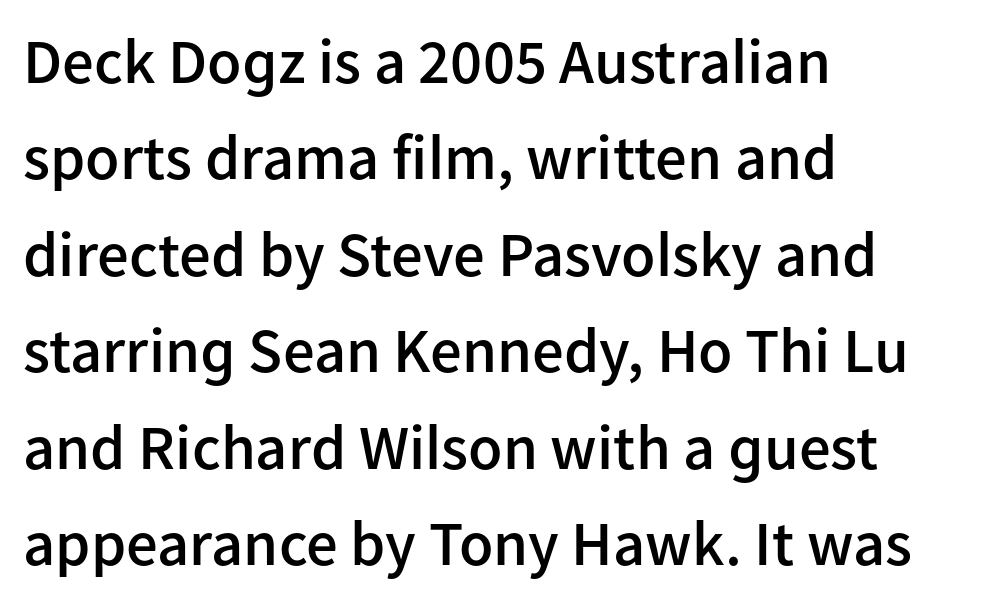
The image shows 63 px semibold sans-serif type, upright; set left-aligned, normal line spacing (1.53x), normal letter spacing, not underlined; low stroke contrast and a medium x-height.
